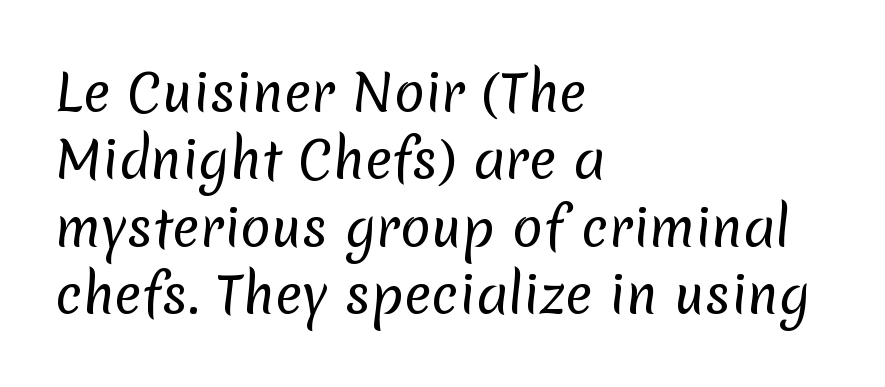
The image shows 51 px regular-weight sans-serif type; set left-aligned, normal line spacing (1.32x), normal letter spacing, not underlined; low stroke contrast and a medium x-height.
